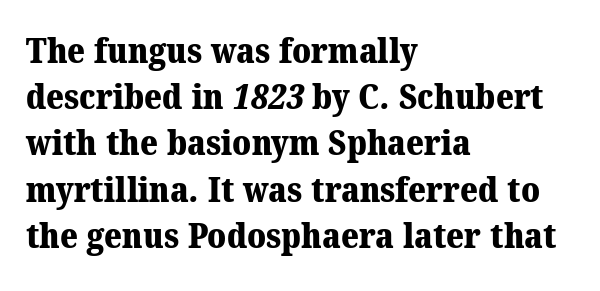
The image shows 34 px heavy serif type; set left-aligned, normal line spacing (1.36x), normal letter spacing, not underlined; medium stroke contrast and a medium x-height.
